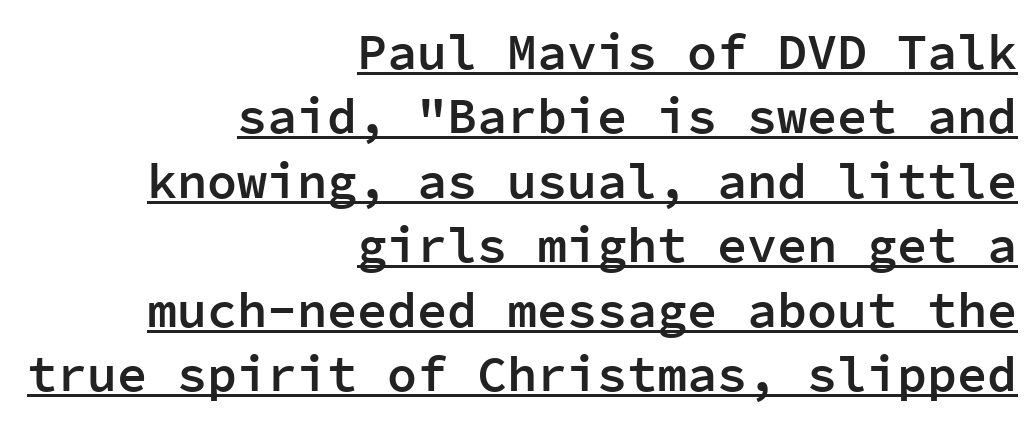
{"serif": "no", "italic": "no", "bold": "semi", "weight": "semibold", "width": "normal", "stroke_contrast": "low", "x_height": "medium", "monospaced": "yes", "underline": "yes", "align": "right", "line_spacing": "normal", "line_spacing_ratio": 1.29, "letter_spacing": "normal", "letter_spacing_em": 0.0, "glyph_px": 50}
